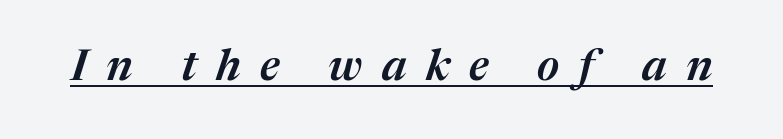
In terms of weight, the rendering is demibold, just under bold. Varying glyph widths throughout — classic text-font behaviour. Underlining? Definitely there. Observe the wide spacing: letters keep a clear distance from each other. Slant detected: the letters are inclined.
